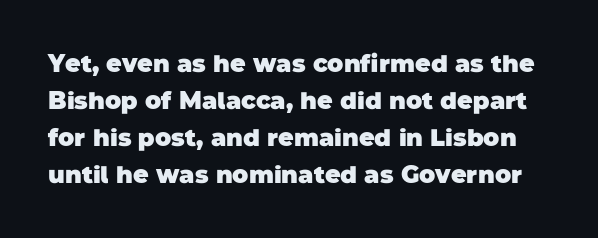
If you measured baseline to baseline, you'd find a middling distance. Check under the words: just untouched page. The horizontal fit of the characters is conventional and even. Heavy-handed strokes throughout: this text is bold.
